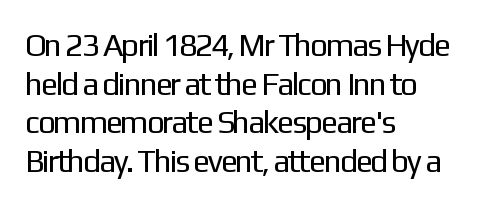
Q: Is the text bold? A: No.
Q: Is the text italic (slanted)? A: No, it is upright.
Q: Is the typeface a serif or a sans-serif typeface? A: Sans-serif.
Q: Is the text underlined? A: No.
Q: How is the paragraph aligned? A: Left-aligned.
Q: Is the spacing between letters normal or unusually wide? A: Normal.
Q: Width (condensed, normal, or wide)? A: Normal.
Q: Stroke contrast? A: Low.
Q: x-height? A: Medium.
Q: Monospaced? A: No.
